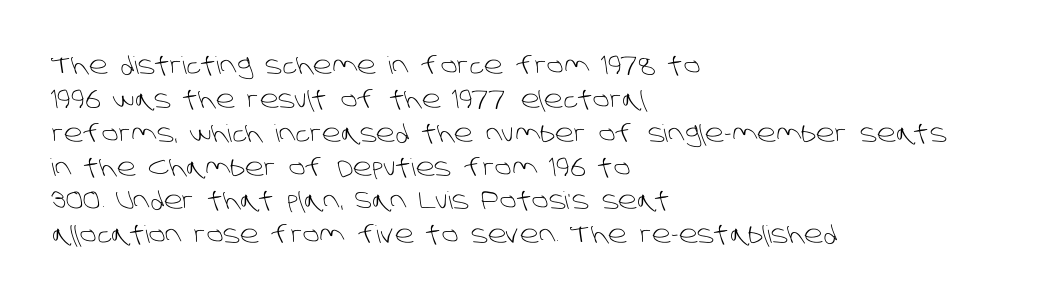
Q: Is the text bold? A: No.
Q: Is the text underlined? A: No.
Q: How is the paragraph aligned? A: Left-aligned.
Q: Is the spacing between letters normal or unusually wide? A: Normal.
Q: Is the spacing between lines tight, normal or loose? A: Normal.
